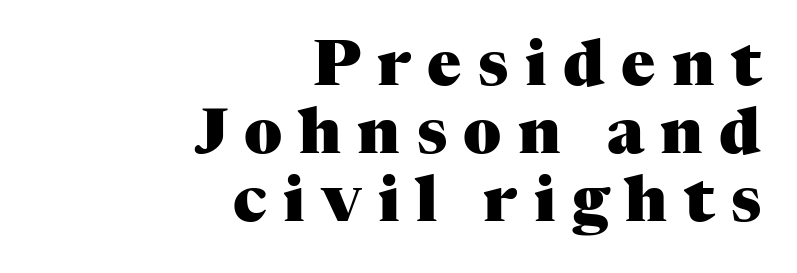
The image shows 63 px heavy serif type, upright; set right-aligned, tight line spacing (1.08x), unusually wide letter spacing (+0.26 em), not underlined; medium stroke contrast and a medium x-height.
